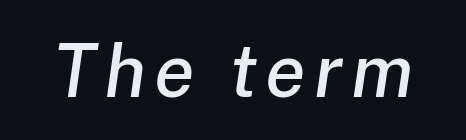
Q: Is the text italic (slanted)? A: Yes, it leans right by about 8 degrees.
Q: Is the text underlined? A: No.
Q: Width (condensed, normal, or wide)? A: Normal.
Q: Stroke contrast? A: Low.
Q: x-height? A: Medium.
Q: Monospaced? A: No.
